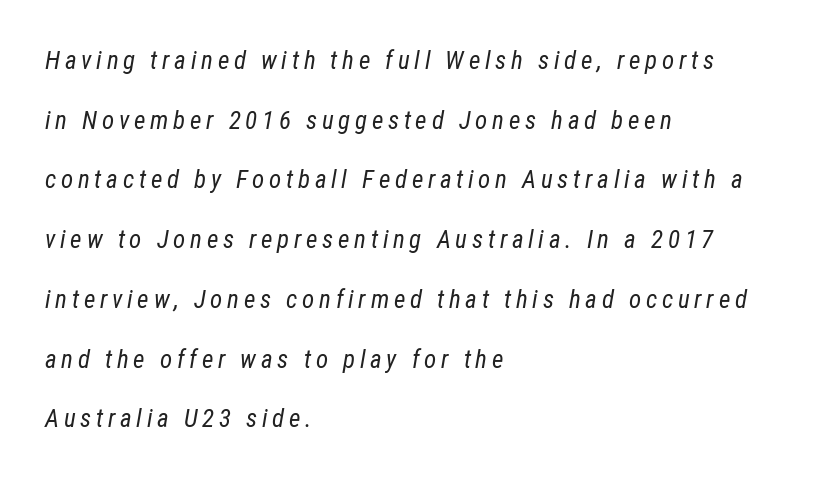
The compositor pushed each line to the left boundary. The space directly below the letters is spotless. The lines are spread far apart with generous leading. The lettering tilts uniformly, giving the passage an italic look. Bold? No — there's no thickening of the strokes.
